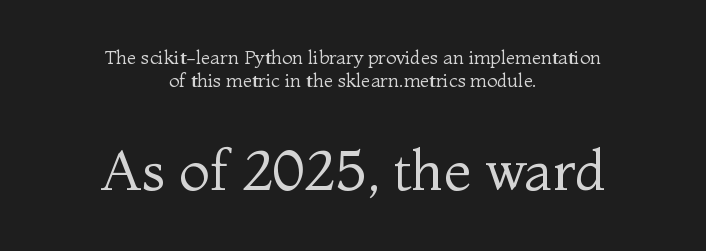
Clear beneath every line of the passage. The horizontal fit of the characters is conventional and even. This sample is center-justified, so both line endings float freely. Is this a sans? No — the strokes have serifs.
